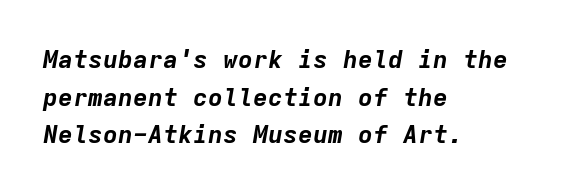
{"italic": "yes", "lean": "right", "slant_degrees": 9, "bold": "yes", "underline": "no", "align": "left", "line_spacing": "normal", "line_spacing_ratio": 1.51, "letter_spacing": "normal", "letter_spacing_em": 0.0, "glyph_px": 25}
